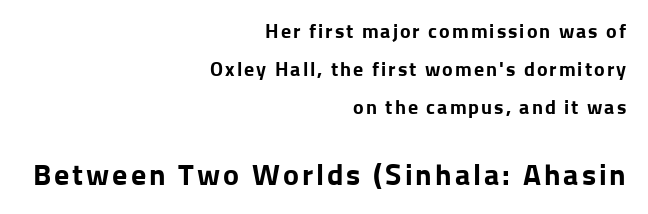
Q: Is the text bold? A: Yes.
Q: Is the text italic (slanted)? A: No, it is upright.
Q: Is the typeface a serif or a sans-serif typeface? A: Sans-serif.
Q: Is the text underlined? A: No.
Q: How is the paragraph aligned? A: Right-aligned.
Q: Is the spacing between lines tight, normal or loose? A: Loose.
Q: Which block of text is set in a larger size, the first (top) or the second (bottom)? A: The second (bottom) one.
Q: Width (condensed, normal, or wide)? A: Normal.
Q: Stroke contrast? A: Low.
Q: x-height? A: Medium.
Q: Monospaced? A: No.
